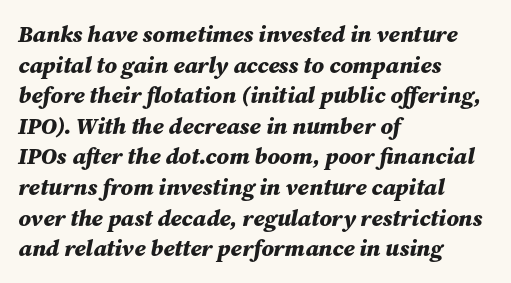
{"italic": "yes", "lean": "right", "slant_degrees": 12, "bold": "yes", "underline": "no", "align": "left", "line_spacing": "normal", "line_spacing_ratio": 1.33, "letter_spacing": "normal", "letter_spacing_em": 0.0, "glyph_px": 23}
